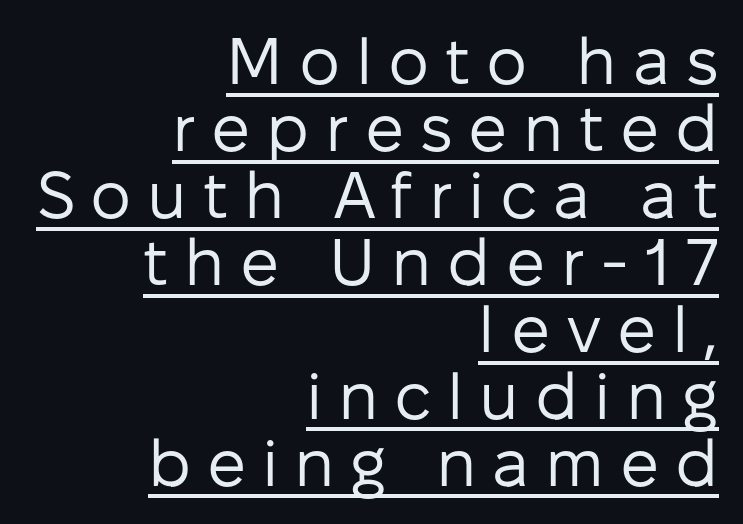
The image shows 65 px regular-weight sans-serif type, upright; set right-aligned, tight line spacing (1.03x), unusually wide letter spacing (+0.24 em), underlined; low stroke contrast and a medium x-height.
